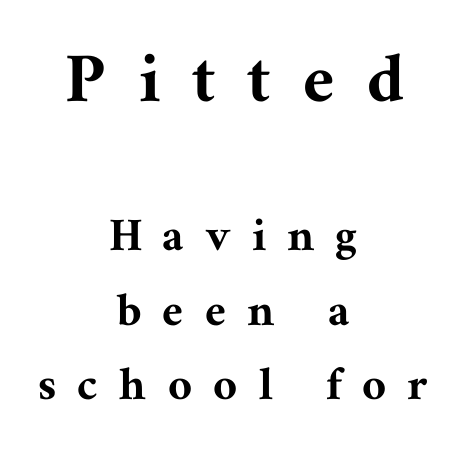
{"serif": "yes", "italic": "no", "width": "normal", "stroke_contrast": "medium", "x_height": "medium", "monospaced": "no", "underline": "no", "align": "center", "line_spacing": "normal", "line_spacing_ratio": 1.44, "letter_spacing": "wide", "letter_spacing_em": 0.43, "larger_block": "first", "size_ratio": 1.5, "glyph_px": 78}
